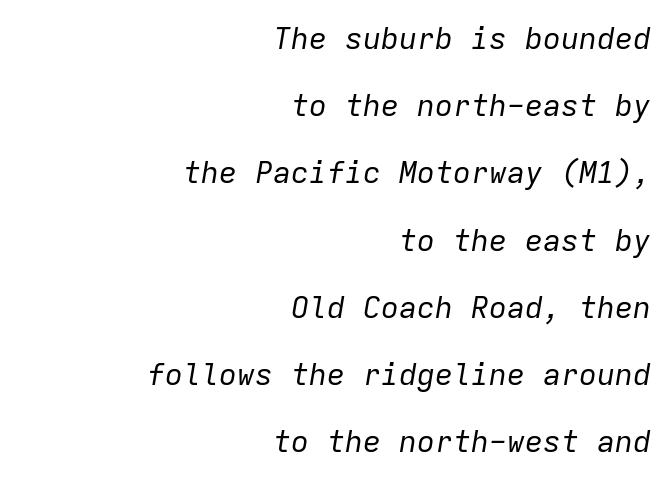
Q: Is the text bold? A: No.
Q: Is the text italic (slanted)? A: Yes, it leans right by about 9 degrees.
Q: Is the text underlined? A: No.
Q: How is the paragraph aligned? A: Right-aligned.
Q: Is the spacing between letters normal or unusually wide? A: Normal.
Q: Is the spacing between lines tight, normal or loose? A: Loose.
Q: Width (condensed, normal, or wide)? A: Normal.
Q: Stroke contrast? A: Low.
Q: x-height? A: Medium.
Q: Monospaced? A: Yes.
